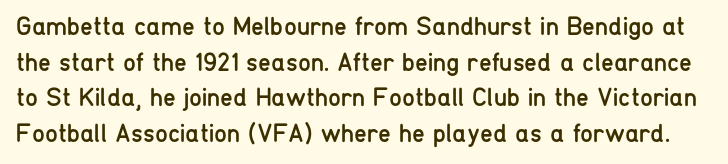
Stems and bowls with no extra thickness — not bold. These lines sit exactly where default settings would place them. Is the letter spacing exaggerated? No — it looks like the ordinary default. Rendered with straight, roman letterforms. The zone under the glyphs is completely vacant.
